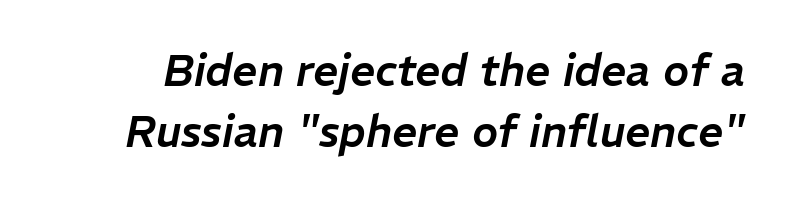
The image shows 44 px text type, italic (leaning right); set normal line spacing (1.39x), normal letter spacing, not underlined; low stroke contrast and a medium x-height.
